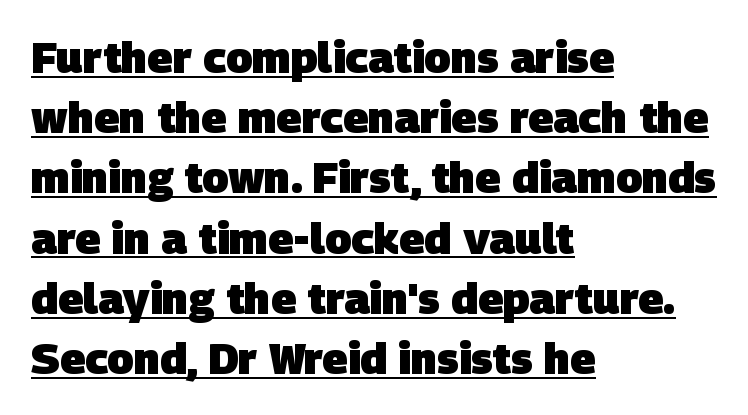
Set as a true bold cut, around the 700 mark. Short note: letters normally spaced. Varying glyph widths throughout — classic text-font behaviour. Interline gaps are of average width in this sample. The sample's only ornament is a line tracing under the words. Layout note: lines flush left.
